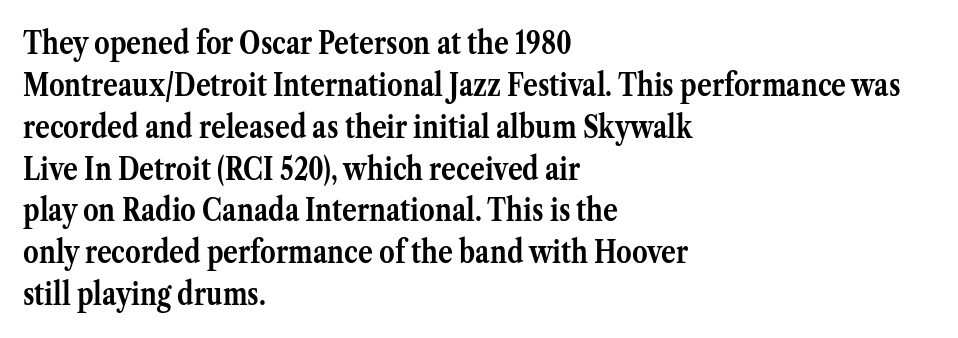
Q: Is the text bold? A: Yes.
Q: Is the text italic (slanted)? A: No, it is upright.
Q: Is the typeface a serif or a sans-serif typeface? A: Serif.
Q: Is the text underlined? A: No.
Q: How is the paragraph aligned? A: Left-aligned.
Q: Is the spacing between letters normal or unusually wide? A: Normal.
Q: Is the spacing between lines tight, normal or loose? A: Normal.
Q: Width (condensed, normal, or wide)? A: Normal.
Q: Stroke contrast? A: Medium.
Q: x-height? A: Medium.
Q: Monospaced? A: No.
